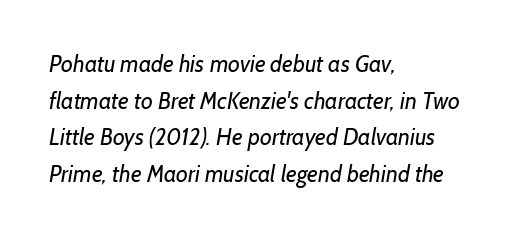
The image shows 23 px text type; set left-aligned, normal line spacing (1.59x), normal letter spacing, not underlined.
